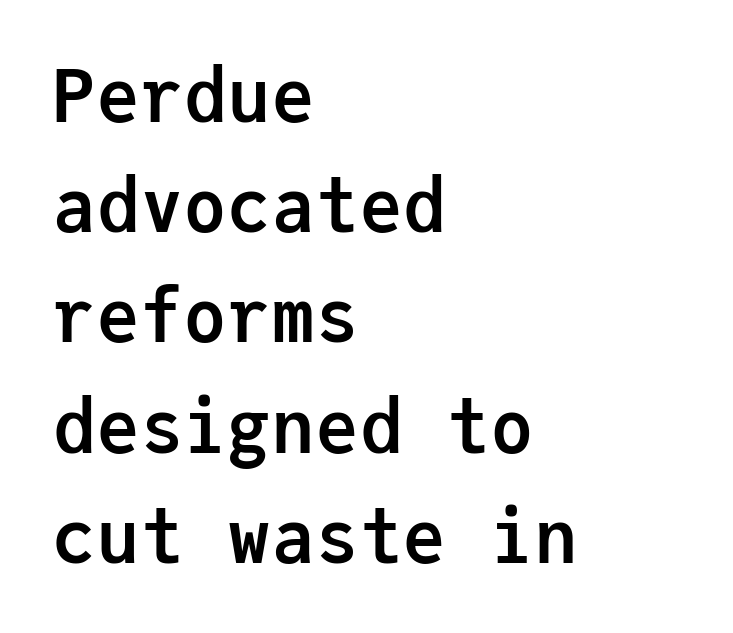
{"serif": "no", "italic": "no", "bold": "yes", "weight": "semibold", "width": "normal", "stroke_contrast": "low", "x_height": "medium", "monospaced": "yes", "underline": "no", "align": "left", "line_spacing": "normal", "line_spacing_ratio": 1.51, "letter_spacing": "normal", "letter_spacing_em": 0.0, "glyph_px": 73}
